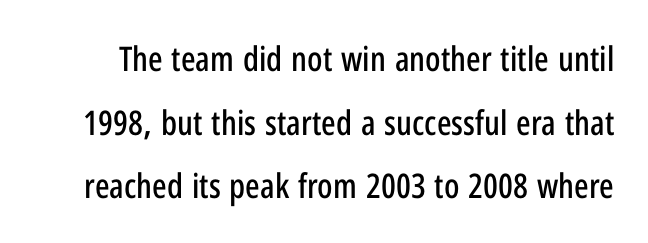
The image shows 34 px condensed sans-serif type, upright; set line spacing 1.87x, normal letter spacing, not underlined; low stroke contrast and a medium x-height.
